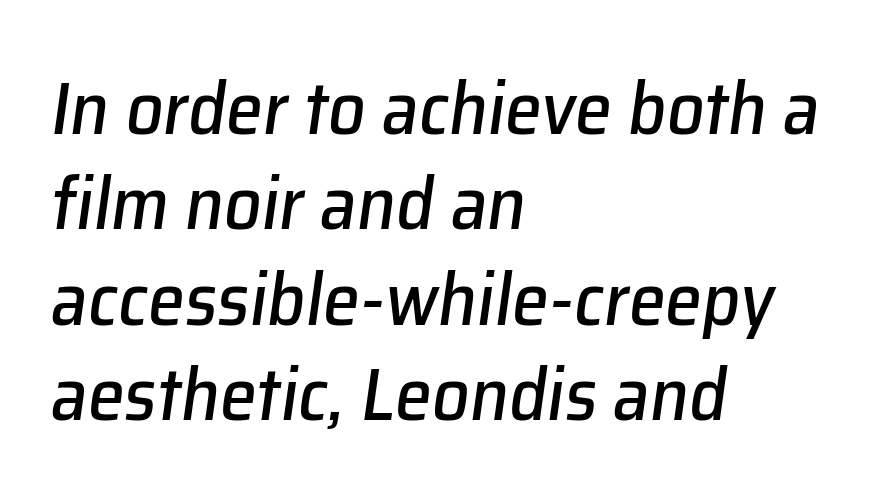
The whole block is typeset with a tilt. Anything drawn beneath the words? Only blank space. Does extra space separate the letters? No, they use regular spacing. The rendering uses natural spacing where letterforms have individual widths. The rendering uses a moderate line-height, typical for paragraphs.
